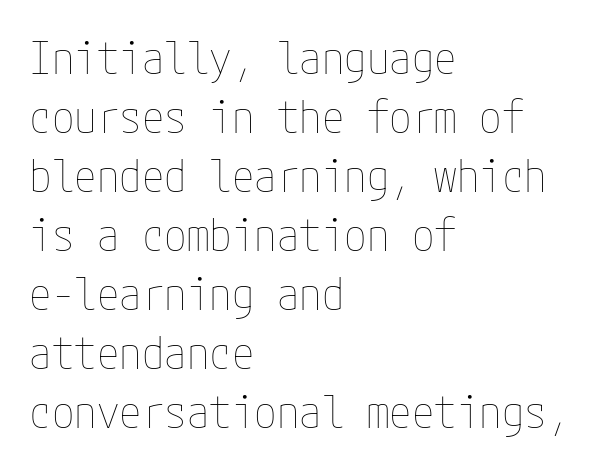
Q: Is the text bold? A: No.
Q: Is the text italic (slanted)? A: No, it is upright.
Q: Is the text underlined? A: No.
Q: How is the paragraph aligned? A: Left-aligned.
Q: Is the spacing between letters normal or unusually wide? A: Normal.
Q: Is the spacing between lines tight, normal or loose? A: Normal.
Q: Width (condensed, normal, or wide)? A: Condensed.
Q: Stroke contrast? A: Low.
Q: x-height? A: Medium.
